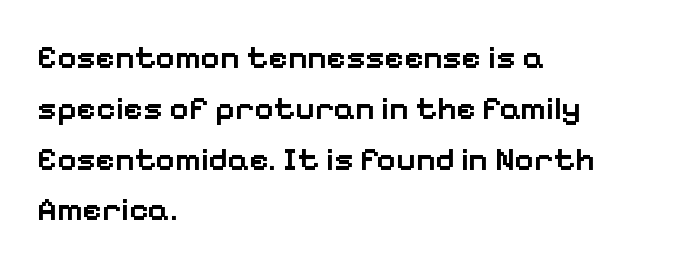
Q: Is the text bold? A: Semi-bold.
Q: Is the text italic (slanted)? A: No, it is upright.
Q: Is the typeface a serif or a sans-serif typeface? A: Sans-serif.
Q: Is the text underlined? A: No.
Q: How is the paragraph aligned? A: Left-aligned.
Q: Is the spacing between letters normal or unusually wide? A: Normal.
Q: Is the spacing between lines tight, normal or loose? A: Normal.
Q: Width (condensed, normal, or wide)? A: Normal.
Q: Stroke contrast? A: Low.
Q: x-height? A: Medium.
Q: Monospaced? A: No.
